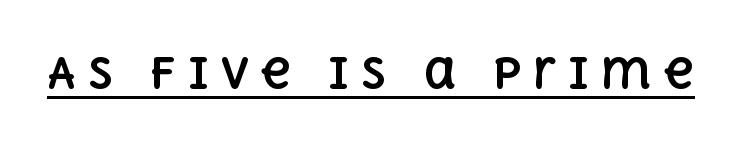
You could not count columns in this text — the font is proportionally spaced. Short note: letters widely spaced. Notice how thick the strokes are: this is what a full bold looks like. Beneath each row of characters lies a ruled line. Do the letters lean? They stand straight.
